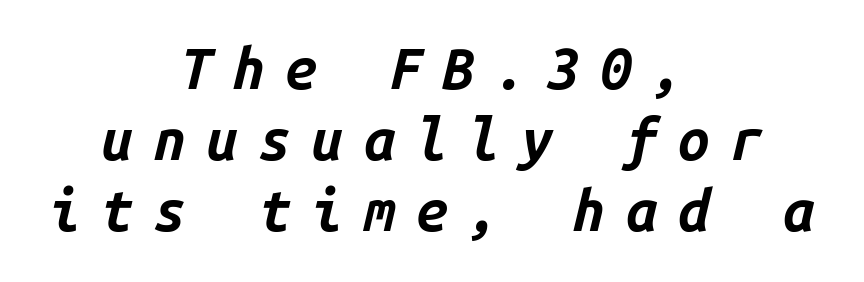
The image shows 57 px bold type, italic (leaning right), monospaced; set centered, normal line spacing (1.25x), unusually wide letter spacing (+0.36 em), not underlined; low stroke contrast and a medium x-height.
